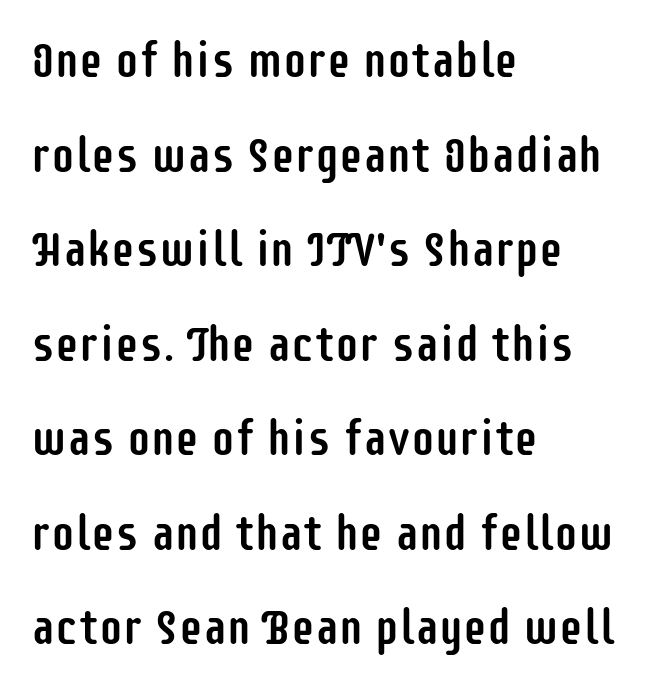
The image shows 48 px condensed sans-serif type, upright; set left-aligned, loose line spacing (1.97x), normal letter spacing, not underlined; low stroke contrast and a large x-height.
